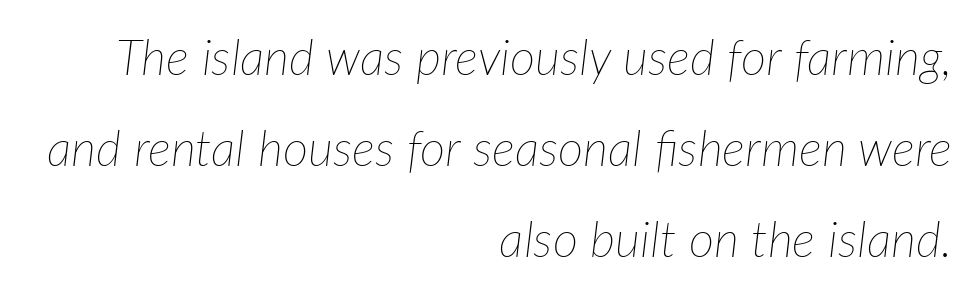
{"italic": "yes", "lean": "right", "slant_degrees": 7, "bold": "no", "weight": "thin", "width": "normal", "stroke_contrast": "low", "x_height": "medium", "monospaced": "no", "underline": "no", "align": "right", "line_spacing_ratio": 1.86, "letter_spacing": "normal", "letter_spacing_em": 0.0, "glyph_px": 49}
